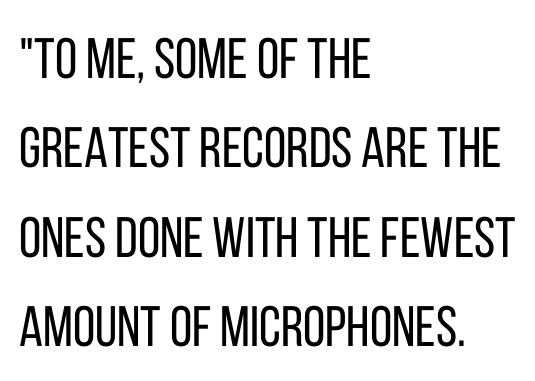
{"serif": "no", "italic": "no", "bold": "no", "weight": "regular", "width": "condensed", "stroke_contrast": "low", "x_height": "large", "monospaced": "no", "underline": "no", "align": "left", "line_spacing": "normal", "line_spacing_ratio": 1.57, "letter_spacing": "normal", "letter_spacing_em": 0.0, "glyph_px": 57}
